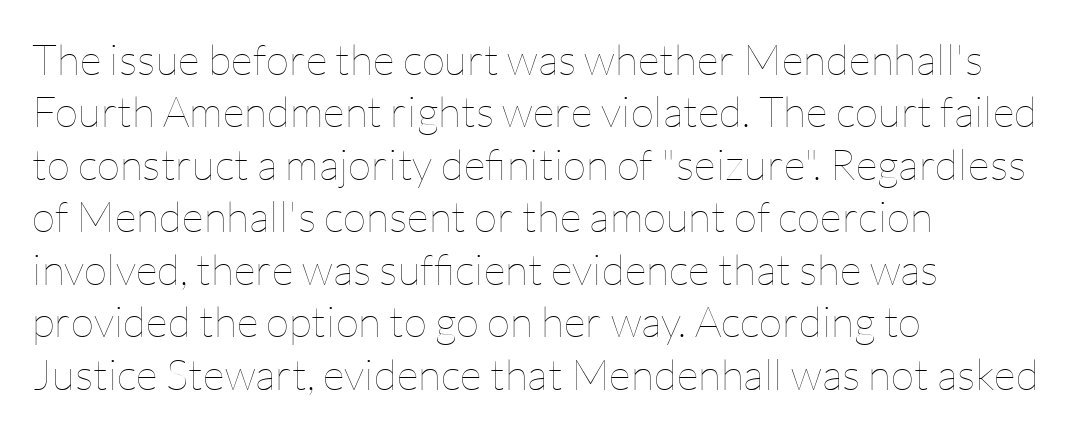
Italic? Not at all — the glyphs are vertical. Caption: face not bold, strokes unweighted. Is this a fixed-width face? No — the glyphs have proportional, varying widths. Descenders hang freely into open space. The paragraph shown leans on its left margin. Tracking here is standard; glyphs follow each other at the usual distance.
